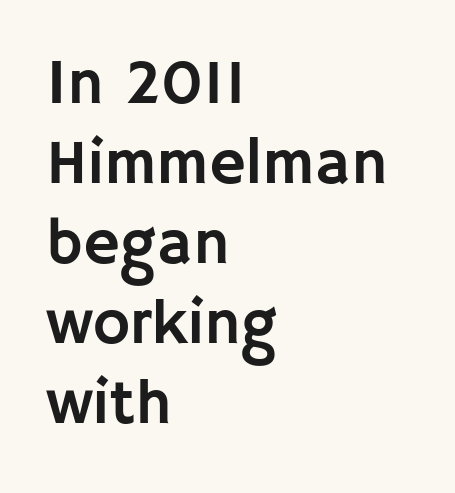
Q: Is the text italic (slanted)? A: No, it is upright.
Q: Is the typeface a serif or a sans-serif typeface? A: Sans-serif.
Q: Is the text underlined? A: No.
Q: How is the paragraph aligned? A: Left-aligned.
Q: Is the spacing between letters normal or unusually wide? A: Normal.
Q: Is the spacing between lines tight, normal or loose? A: Normal.
Q: Width (condensed, normal, or wide)? A: Normal.
Q: Stroke contrast? A: Low.
Q: x-height? A: Large.
Q: Monospaced? A: No.
